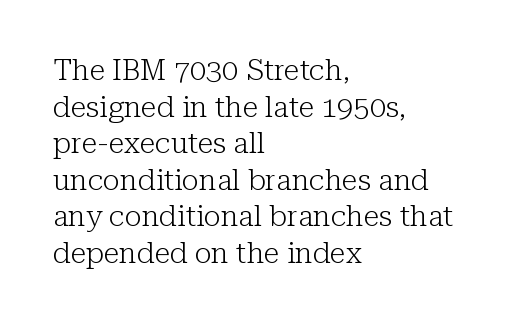
Q: Is the text bold? A: No.
Q: Is the text italic (slanted)? A: No, it is upright.
Q: Is the typeface a serif or a sans-serif typeface? A: Serif.
Q: Is the text underlined? A: No.
Q: How is the paragraph aligned? A: Left-aligned.
Q: Is the spacing between letters normal or unusually wide? A: Normal.
Q: Is the spacing between lines tight, normal or loose? A: Normal.
Q: Width (condensed, normal, or wide)? A: Normal.
Q: Stroke contrast? A: Low.
Q: x-height? A: Medium.
Q: Monospaced? A: No.
